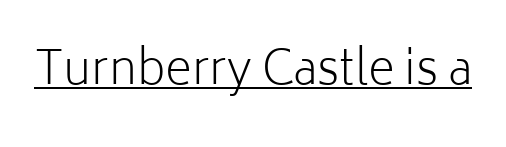
Q: Is the text bold? A: No.
Q: Is the text italic (slanted)? A: No, it is upright.
Q: Is the typeface a serif or a sans-serif typeface? A: Sans-serif.
Q: Is the text underlined? A: Yes.
Q: Is the spacing between letters normal or unusually wide? A: Normal.
Q: Width (condensed, normal, or wide)? A: Normal.
Q: Stroke contrast? A: Low.
Q: x-height? A: Medium.
Q: Monospaced? A: No.
